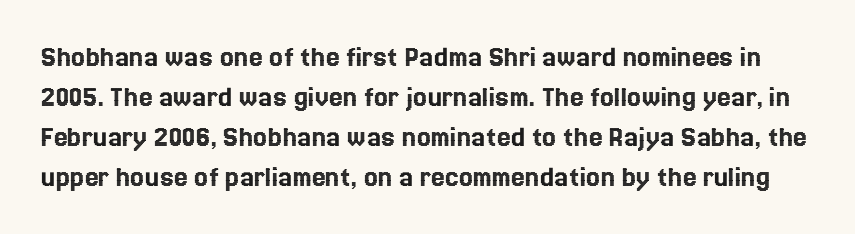
Q: Is the text italic (slanted)? A: No, it is upright.
Q: Is the text underlined? A: No.
Q: Is the spacing between letters normal or unusually wide? A: Normal.
Q: Is the spacing between lines tight, normal or loose? A: Normal.
Q: Width (condensed, normal, or wide)? A: Normal.
Q: x-height? A: Medium.
Q: Monospaced? A: No.
